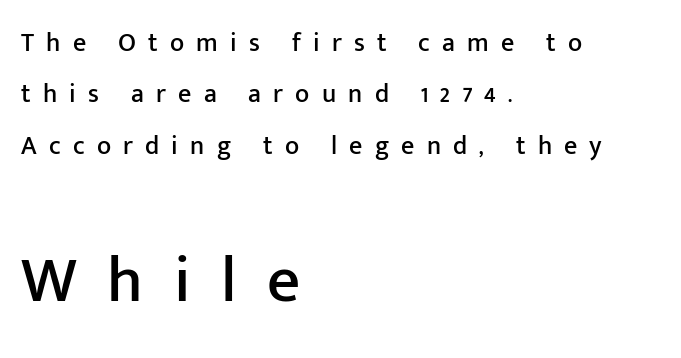
Q: Is the text italic (slanted)? A: No, it is upright.
Q: Is the typeface a serif or a sans-serif typeface? A: Sans-serif.
Q: Is the text underlined? A: No.
Q: How is the paragraph aligned? A: Left-aligned.
Q: Is the spacing between letters normal or unusually wide? A: Unusually wide.
Q: Is the spacing between lines tight, normal or loose? A: Loose.
Q: Which block of text is set in a larger size, the first (top) or the second (bottom)? A: The second (bottom) one.
Q: Width (condensed, normal, or wide)? A: Normal.
Q: Stroke contrast? A: Low.
Q: x-height? A: Medium.
Q: Monospaced? A: No.
